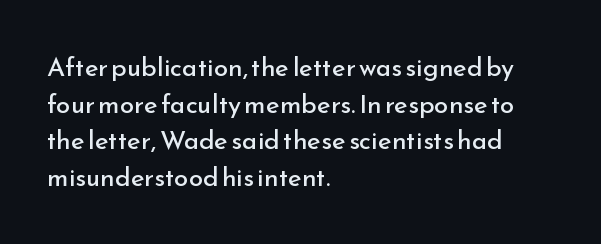
In CSS terms this would be text-align: left. The words here are not underlined. The font is comparable to plain body text, perhaps lighter. Every character sits straight up, as roman type does. The vertical gap from one line to the next is medium. Compared with typical body copy, the letter spacing here is the same.
